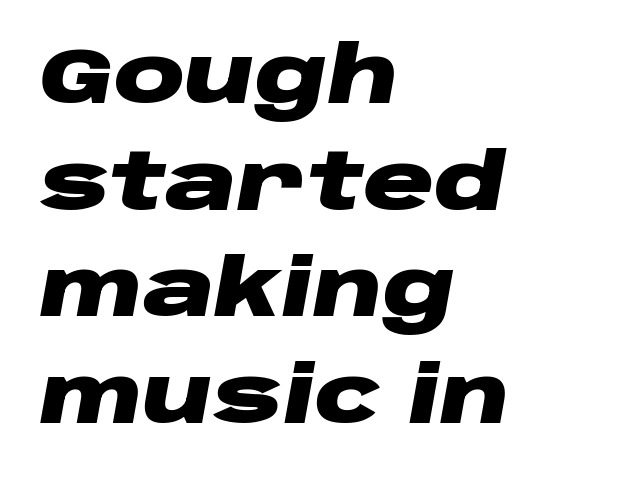
The image shows 79 px heavy, wide type, italic (leaning right); set left-aligned, normal line spacing (1.35x), normal letter spacing, not underlined; low stroke contrast and a large x-height.
